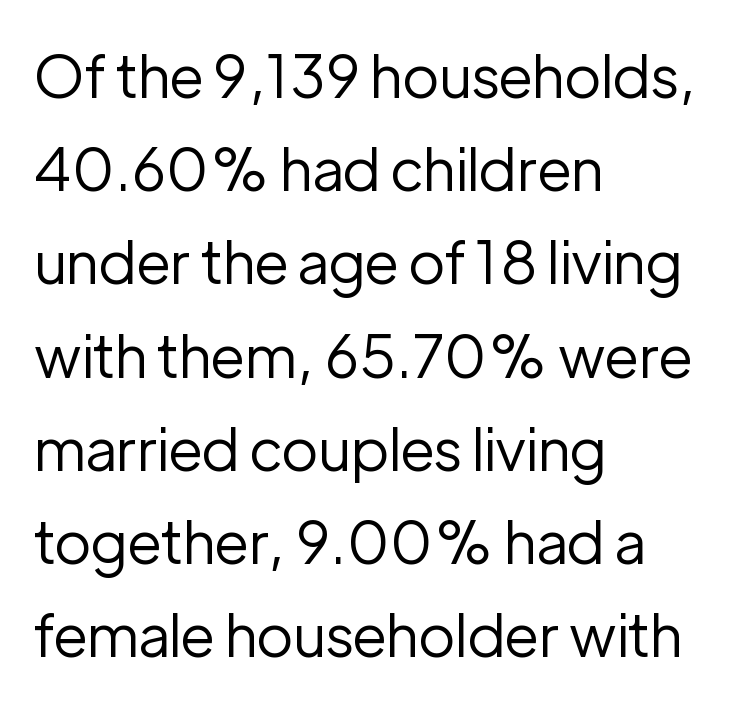
Anything drawn beneath the words? Only blank space. Default kerning and tracking; the words read as compact shapes. The glyphs in this specimen are sans serif. The designer left line spacing at the default. Stems here are at most as thick as an everyday book face. The typography opts for an upright posture over an oblique one.
